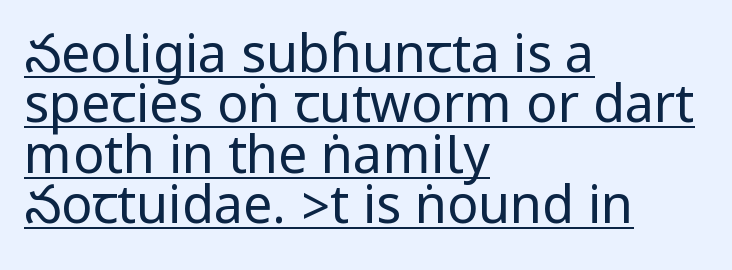
The typeface chosen for these lines omits serifs. Bold? No — there's no thickening of the strokes. Nobody touched the tracking dial on this one. The ragged edge is on the right, which tells us the setting is flush left. Compared with undecorated copy, this sample adds a rule below the words. This sample uses an upright cut, with every glyph sitting square on the baseline.
